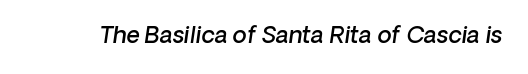
The image shows 23 px text type; set normal letter spacing, not underlined.
